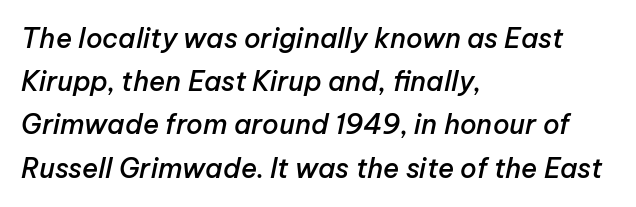
{"italic": "yes", "lean": "right", "slant_degrees": 12, "bold": "semi", "underline": "no", "align": "left", "line_spacing": "normal", "line_spacing_ratio": 1.6, "letter_spacing": "normal", "letter_spacing_em": 0.0, "glyph_px": 27}
